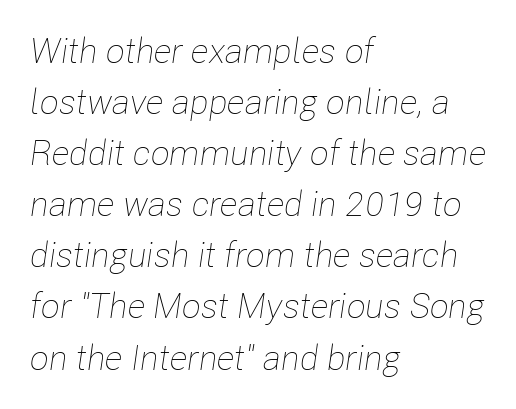
Words appear dense and cohesive because spacing is normal. The zone under the glyphs is completely vacant. These lines are rendered in a variable-pitch font. The lines in this sample share a left origin and differ only in where they stop. Stems and bowls with no extra thickness — not bold. The font's italic variant was chosen for this text.
